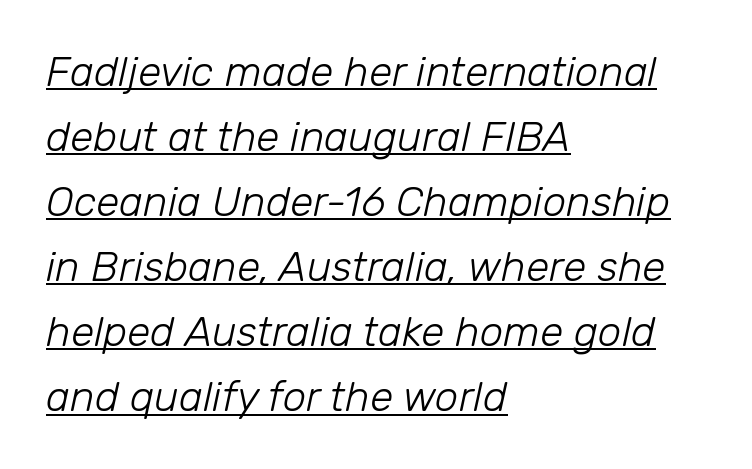
{"italic": "yes", "lean": "right", "slant_degrees": 12, "bold": "no", "weight": "light", "width": "normal", "stroke_contrast": "low", "x_height": "medium", "monospaced": "no", "underline": "yes", "align": "left", "line_spacing": "normal", "line_spacing_ratio": 1.55, "letter_spacing": "normal", "letter_spacing_em": 0.0, "glyph_px": 42}
